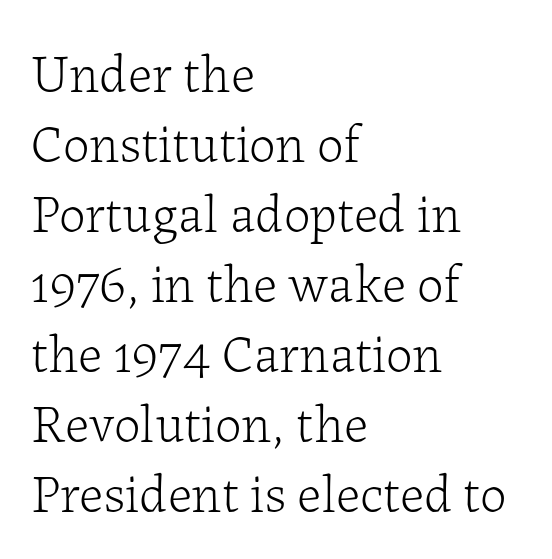
{"serif": "yes", "italic": "no", "bold": "no", "weight": "light", "width": "normal", "stroke_contrast": "low", "x_height": "medium", "monospaced": "no", "underline": "no", "align": "left", "line_spacing": "normal", "line_spacing_ratio": 1.32, "letter_spacing": "normal", "letter_spacing_em": 0.0, "glyph_px": 53}
